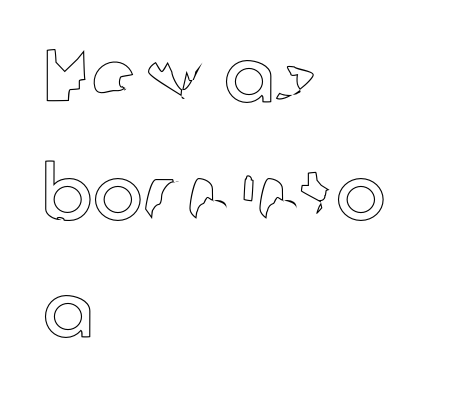
In terms of leading, this rendering sits right in the middle. Is the letter spacing exaggerated? No — it looks like the ordinary default. The type sits square on the baseline with zero lean. Is this a fixed-width face? No — the glyphs have proportional, varying widths. Anything drawn beneath the words? Only blank space. The text block is weighted toward the left margin, trailing off unevenly rightward.
